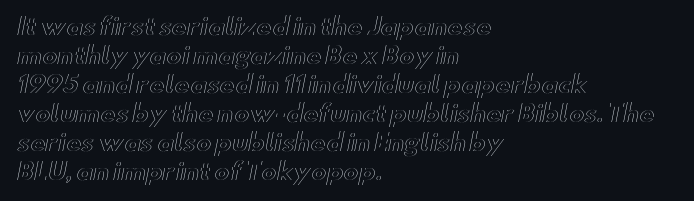
{"underline": "no", "align": "left", "line_spacing": "normal", "line_spacing_ratio": 1.26, "letter_spacing": "normal", "letter_spacing_em": 0.0, "glyph_px": 23}
